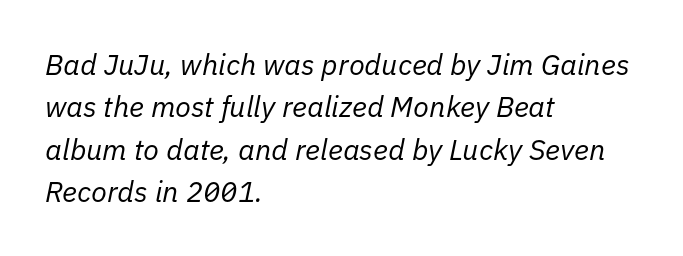
The image shows 29 px regular-weight type, italic (leaning right); set left-aligned, normal line spacing (1.46x), normal letter spacing, not underlined; low stroke contrast and a medium x-height.
